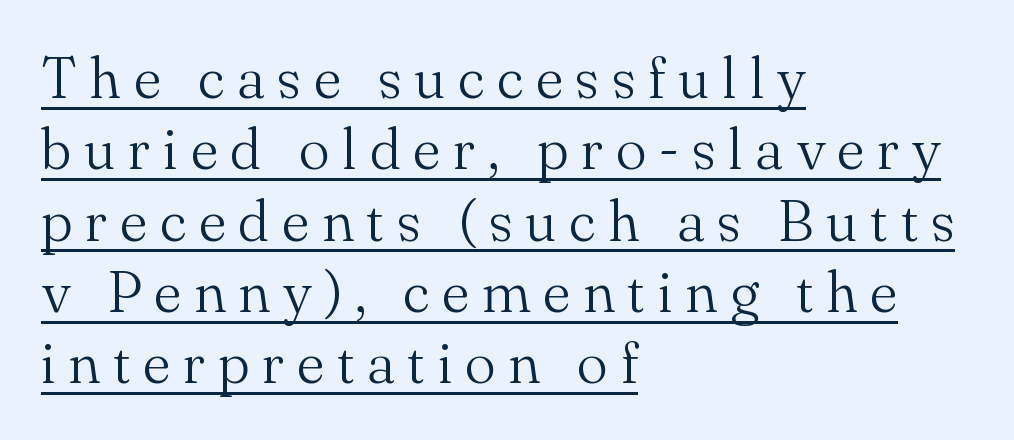
The image shows 58 px light serif type, upright; set left-aligned, line spacing 1.23x, unusually wide letter spacing (+0.22 em), underlined; medium stroke contrast and a small x-height.
